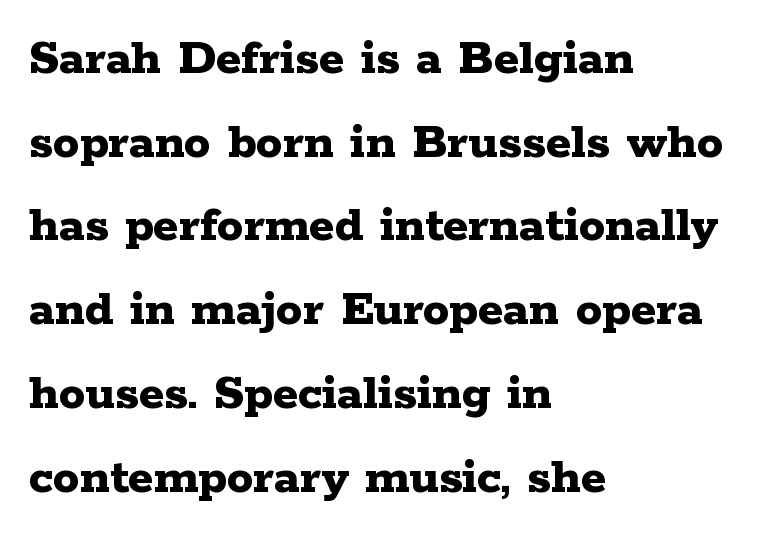
A bare baseline throughout the passage. If you measured baseline to baseline, you'd find a middling distance. Notice how the stems are strictly vertical — no italics here. Think of a printed novel: that variable character pitch is what you see here. Reading down the block, your eye returns to a fixed left position each line.
